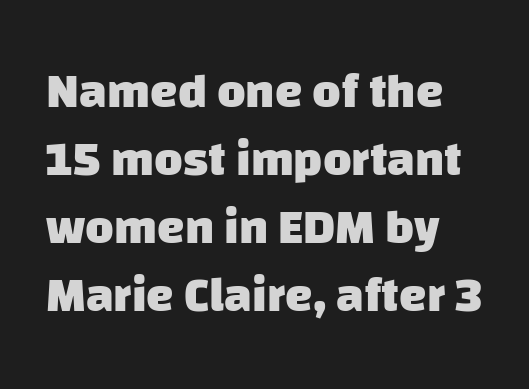
Q: Is the text bold? A: Yes.
Q: Is the typeface a serif or a sans-serif typeface? A: Sans-serif.
Q: Is the text underlined? A: No.
Q: Is the spacing between letters normal or unusually wide? A: Normal.
Q: Is the spacing between lines tight, normal or loose? A: Normal.
Q: Width (condensed, normal, or wide)? A: Normal.
Q: Stroke contrast? A: Low.
Q: x-height? A: Large.
Q: Monospaced? A: No.
